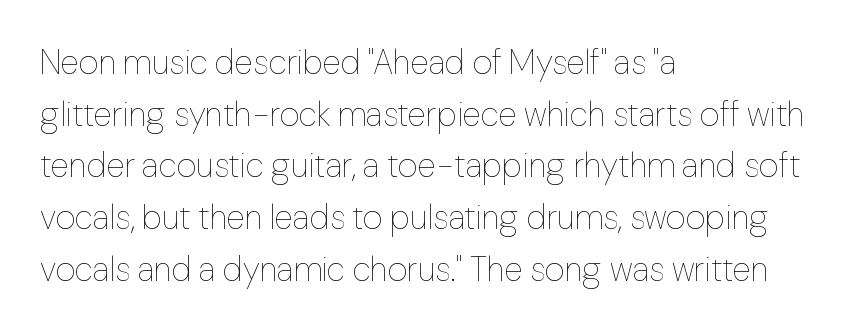
Q: Is the text bold? A: No.
Q: Is the text italic (slanted)? A: No, it is upright.
Q: Is the text underlined? A: No.
Q: How is the paragraph aligned? A: Left-aligned.
Q: Is the spacing between letters normal or unusually wide? A: Normal.
Q: Is the spacing between lines tight, normal or loose? A: Normal.
Q: Width (condensed, normal, or wide)? A: Normal.
Q: Stroke contrast? A: Low.
Q: x-height? A: Medium.
Q: Monospaced? A: No.
